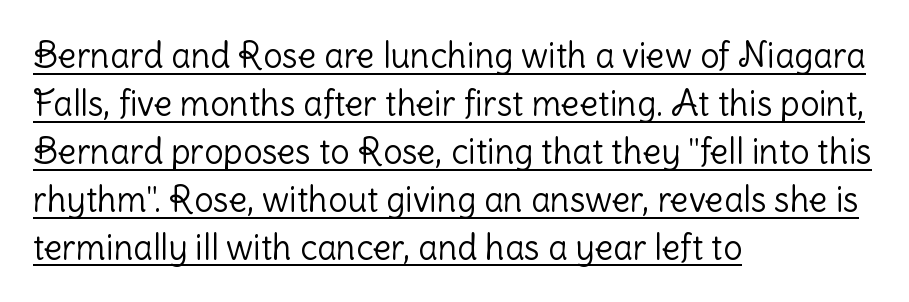
The image shows 34 px light sans-serif type, upright; set left-aligned, normal line spacing (1.41x), normal letter spacing, underlined; low stroke contrast and a medium x-height.
